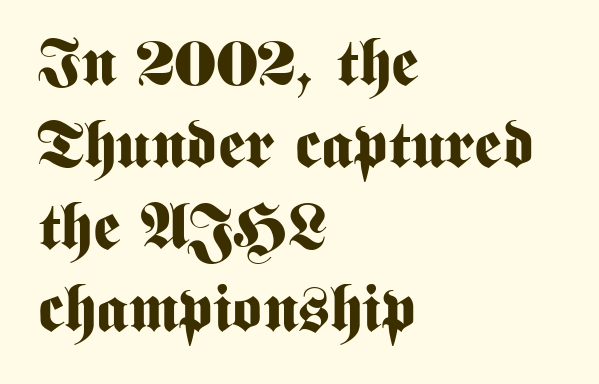
{"serif": "no", "italic": "no", "bold": "yes", "weight": "bold", "width": "condensed", "stroke_contrast": "medium", "x_height": "medium", "monospaced": "no", "underline": "no", "align": "left", "line_spacing": "normal", "line_spacing_ratio": 1.26, "letter_spacing": "normal", "letter_spacing_em": 0.0, "glyph_px": 65}
